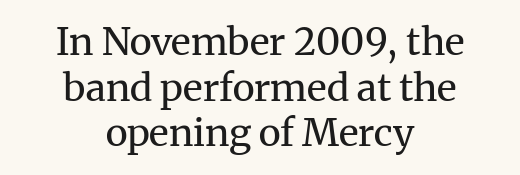
The image shows 38 px regular-weight serif type, upright; set centered, line spacing 1.2x, normal letter spacing, not underlined; medium stroke contrast and a medium x-height.
